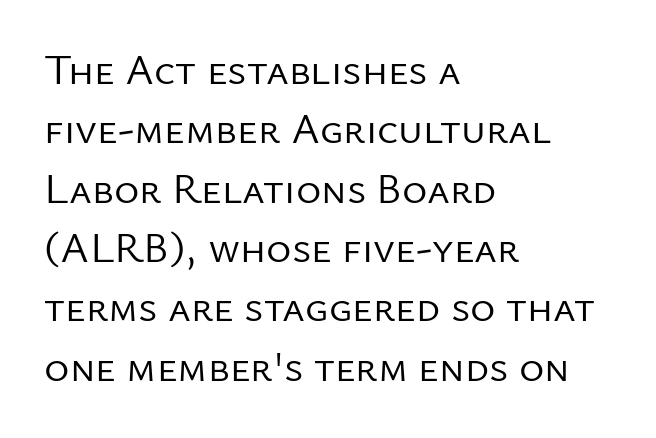
{"serif": "no", "italic": "no", "bold": "no", "weight": "regular", "width": "normal", "stroke_contrast": "low", "x_height": "medium", "monospaced": "no", "underline": "no", "align": "left", "line_spacing": "normal", "line_spacing_ratio": 1.38, "letter_spacing": "normal", "letter_spacing_em": 0.0, "glyph_px": 43}
